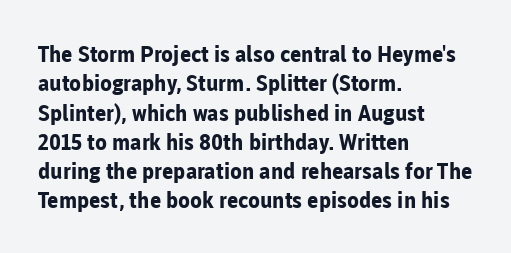
{"italic": "no", "bold": "yes", "underline": "no", "align": "left", "line_spacing": "normal", "line_spacing_ratio": 1.33, "letter_spacing": "normal", "letter_spacing_em": 0.0, "glyph_px": 22}
